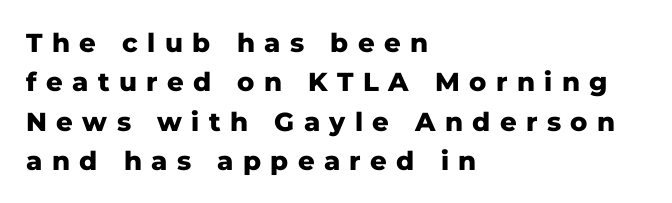
The lines sit at an ordinary, default distance from one another. A bare baseline throughout the passage. Teacher's note: observe the even left margin — that is flush-left alignment. Caption: bold face, heavy strokes. Students, note that the glyphs here are deliberately spaced far apart.
